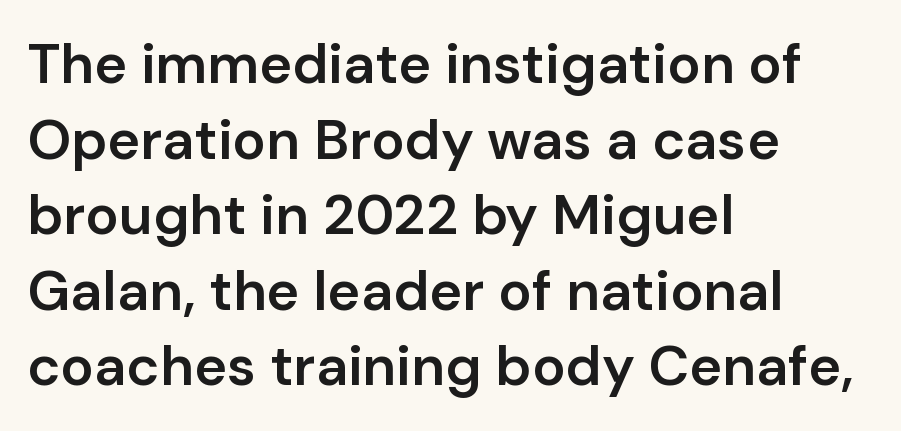
Are there feet on the stems? There aren't — it's a sans. The rag falls on the right side of this text block. This sample keeps an unexceptional amount of space between lines. A bare baseline throughout the passage. As a designer I'd log this as weight 600, semibold. In terms of posture, this sample is upright.
